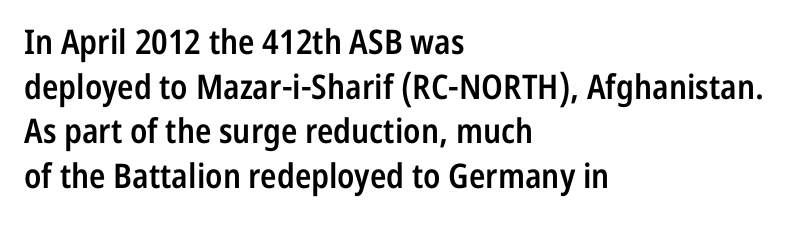
Q: Is the text bold? A: Semi-bold.
Q: Is the text italic (slanted)? A: No, it is upright.
Q: Is the typeface a serif or a sans-serif typeface? A: Sans-serif.
Q: Is the text underlined? A: No.
Q: How is the paragraph aligned? A: Left-aligned.
Q: Is the spacing between letters normal or unusually wide? A: Normal.
Q: Is the spacing between lines tight, normal or loose? A: Normal.
Q: Width (condensed, normal, or wide)? A: Condensed.
Q: Stroke contrast? A: Low.
Q: x-height? A: Medium.
Q: Monospaced? A: No.
